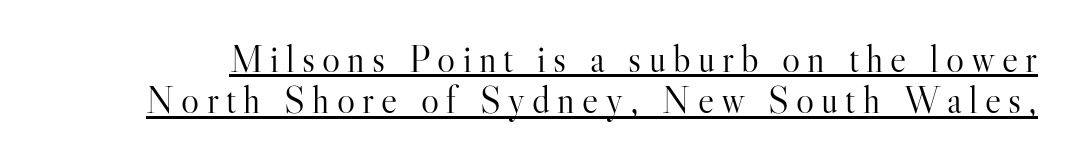
This sample trades vertical openness for compactness between lines. It's the straight-up-and-down kind of type. Weight: not bold — regular or lighter. Each letter keeps its own natural width here, so spacing adapts to shape.
